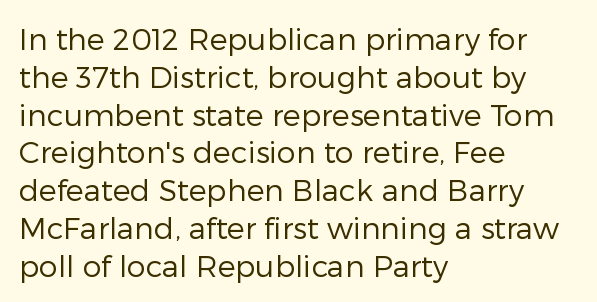
Letters have the restrained weight of plain body copy at most. Characters follow at the spacing the type designer built in. Honestly, there is no underline to notice here at all. The typesetter chose a ragged-right arrangement here. Character widths vary here, with narrow letters taking less room than wide ones. Normally led — the rows are evenly, conventionally spaced.
